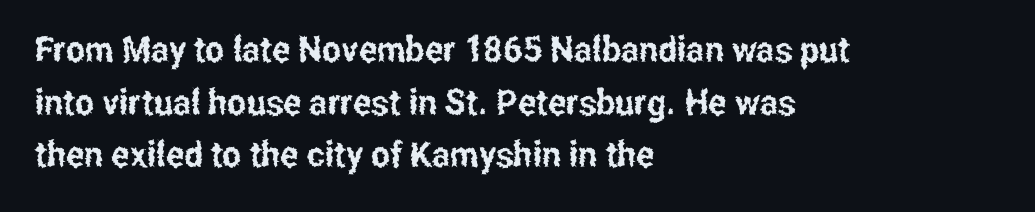
Serif or sans? Sans — the stroke terminals are bare. Evenly set lines give the paragraph a standard silhouette. Here the designer chose a conventional face with non-uniform glyph widths. Check under the words: just untouched page.
